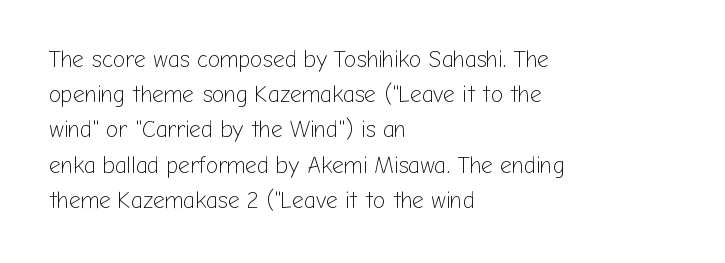
Q: Is the text bold? A: No.
Q: Is the text italic (slanted)? A: No, it is upright.
Q: Is the text underlined? A: No.
Q: How is the paragraph aligned? A: Left-aligned.
Q: Is the spacing between letters normal or unusually wide? A: Normal.
Q: Is the spacing between lines tight, normal or loose? A: Normal.
